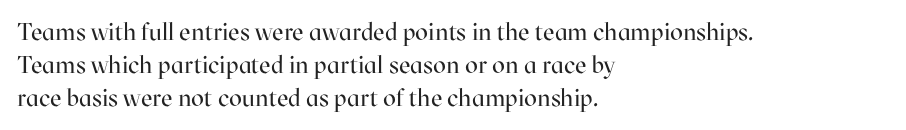
The image shows 24 px text type, upright; set left-aligned, normal line spacing (1.37x), normal letter spacing, not underlined.
